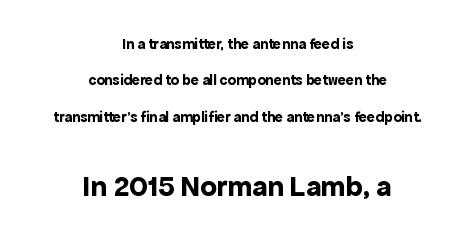
This is the regular roman posture of the typeface. Small over large — that's the arrangement of the two blocks here. Summary of weight: heavy, a full bold. A typesetter would call this proportional, since set widths differ per character. Check under the words: just untouched page. Casual observation: everything's sitting right in the middle.
